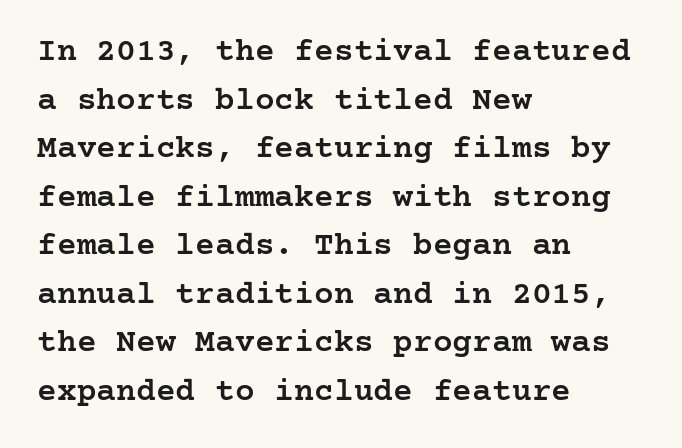
The image shows 33 px semibold serif type, upright; set left-aligned, normal line spacing (1.47x), normal letter spacing, not underlined; low stroke contrast and a medium x-height.
